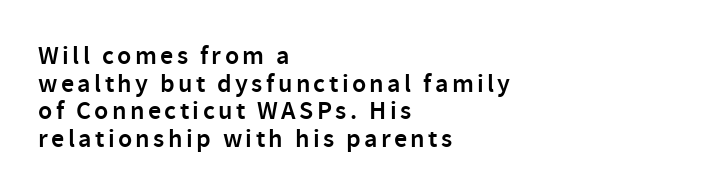
The image shows 26 px text type, upright; set left-aligned, tight line spacing (1.06x), not underlined.
